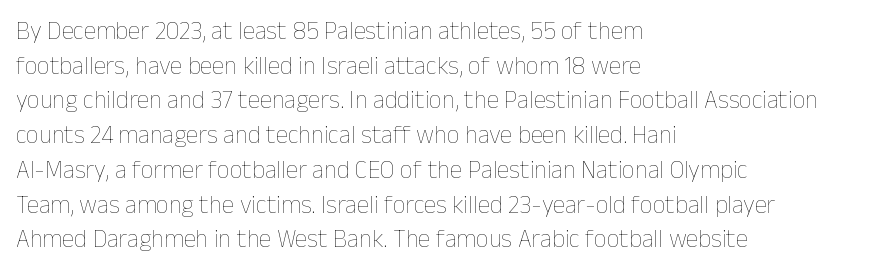
The letters stand straight up with perfectly vertical stems. The typesetter chose a ragged-right arrangement here. What's the leading like? Ordinary, nothing unusual. Nothing unusual about the tracking: characters are spaced as the font intends. Is the stroke heavy? The answer is a plain regular-or-lighter.
